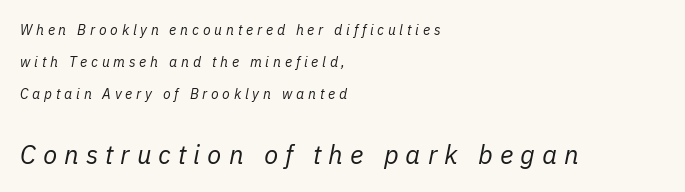
The image shows 26 px text type, italic (leaning right); set left-aligned, loose line spacing (2.28x), unusually wide letter spacing (+0.27 em), not underlined; the second (bottom) block is 1.86x larger.
